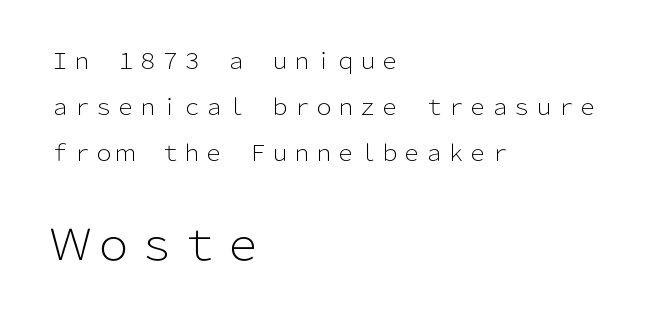
Q: Is the text bold? A: No.
Q: Is the text italic (slanted)? A: No, it is upright.
Q: Is the typeface a serif or a sans-serif typeface? A: Sans-serif.
Q: Is the text underlined? A: No.
Q: How is the paragraph aligned? A: Left-aligned.
Q: Is the spacing between letters normal or unusually wide? A: Normal.
Q: Is the spacing between lines tight, normal or loose? A: Loose.
Q: Which block of text is set in a larger size, the first (top) or the second (bottom)? A: The second (bottom) one.
Q: Width (condensed, normal, or wide)? A: Normal.
Q: Stroke contrast? A: Low.
Q: x-height? A: Medium.
Q: Monospaced? A: No.
